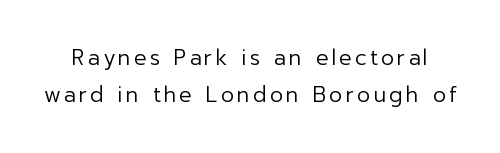
Weight: not bold — regular or lighter. The lettering holds an erect, upright posture throughout. Quick note: underline off.
